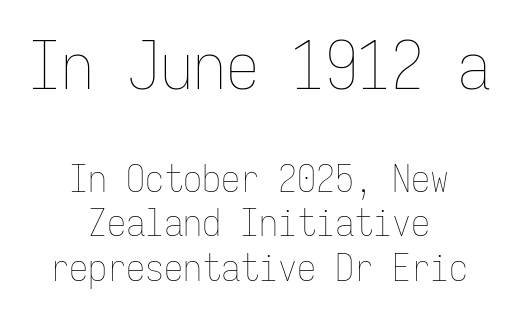
Q: Is the text bold? A: No.
Q: Is the text italic (slanted)? A: No, it is upright.
Q: Is the text underlined? A: No.
Q: How is the paragraph aligned? A: Centered.
Q: Is the spacing between letters normal or unusually wide? A: Normal.
Q: Which block of text is set in a larger size, the first (top) or the second (bottom)? A: The first (top) one.
Q: Width (condensed, normal, or wide)? A: Condensed.
Q: Stroke contrast? A: Low.
Q: x-height? A: Medium.
Q: Monospaced? A: Yes.
